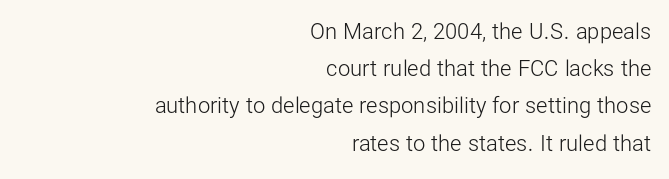
Compared with a flush-left layout, this one pins lines to the opposite, right side. A typesetter would call this leading conventional body-copy spacing. The typesetting does not lean heavy: it is not bold. Tracking here is standard; glyphs follow each other at the usual distance. A bare baseline throughout the passage. If you drew a line through each stem, it would be perfectly vertical.
